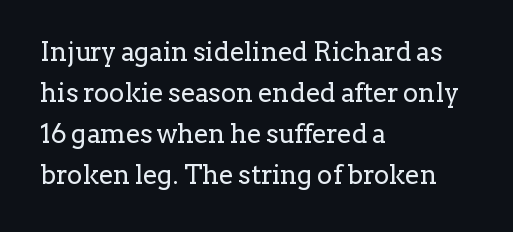
The image shows 26 px text type, upright; set left-aligned, normal line spacing (1.58x), normal letter spacing, not underlined.
